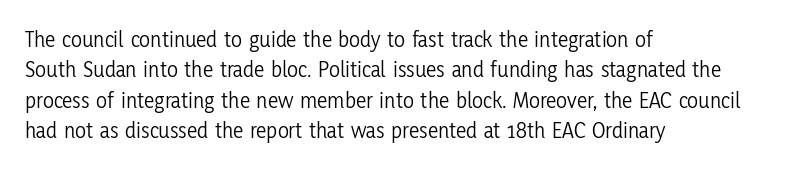
Q: Is the text bold? A: No.
Q: Is the text italic (slanted)? A: No, it is upright.
Q: Is the text underlined? A: No.
Q: How is the paragraph aligned? A: Left-aligned.
Q: Is the spacing between letters normal or unusually wide? A: Normal.
Q: Is the spacing between lines tight, normal or loose? A: Normal.
